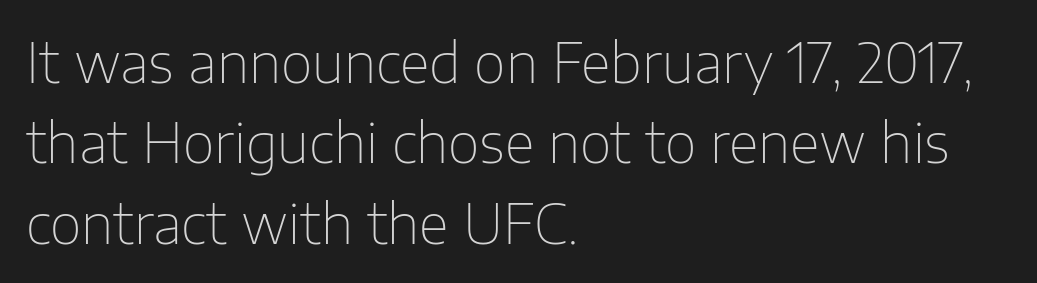
Underlining? Definitely not there. This rendering uses left alignment, leaving the right contour irregular. A typesetter would label this face a sans. Heaviness? Minimal to ordinary, like unemphasized prose. Between one letter and the next there's only the usual sliver of space. Vertical spacing — default.
